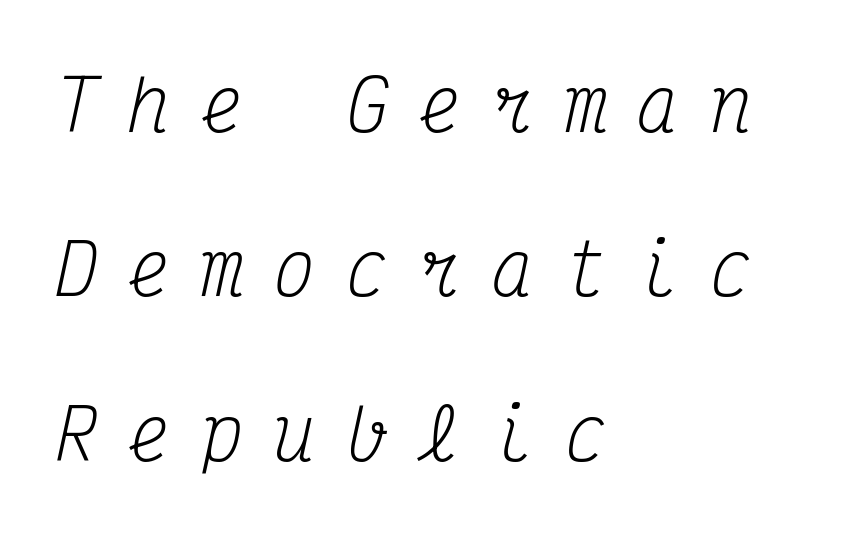
A clean baseline with only descenders dipping below it. Weight: not bold — regular or lighter. These lines are rendered in a fixed-pitch font. The vertical gap from one line to the next is large. Short and long lines alike share a common starting point at left.
